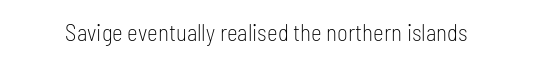
The type is set solid horizontally, with unmodified tracking. Words float on clear page, feet unadorned. A quiet, ordinary-to-light weight characterises the typeface. The type sits square on the baseline with zero lean.
